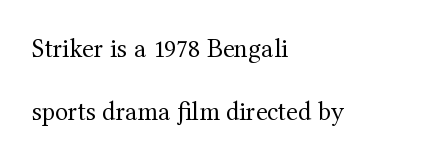
Q: Is the text bold? A: No.
Q: Is the text italic (slanted)? A: No, it is upright.
Q: Is the text underlined? A: No.
Q: How is the paragraph aligned? A: Left-aligned.
Q: Is the spacing between letters normal or unusually wide? A: Normal.
Q: Is the spacing between lines tight, normal or loose? A: Loose.
